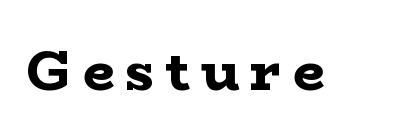
{"serif": "yes", "italic": "no", "bold": "yes", "weight": "bold", "width": "wide", "stroke_contrast": "low", "x_height": "medium", "monospaced": "no", "underline": "no", "letter_spacing": "wide", "letter_spacing_em": 0.2, "glyph_px": 56}
